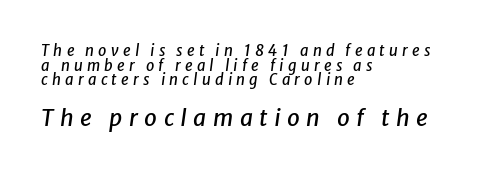
The image shows 23 px text type, italic (leaning right); set left-aligned, tight line spacing (0.97x), unusually wide letter spacing (+0.28 em), not underlined; the second (bottom) block is 1.53x larger.
